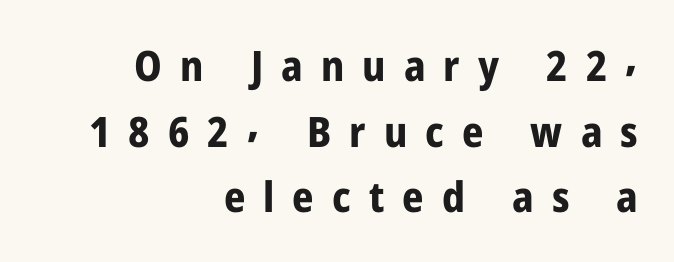
The image shows 42 px bold, condensed sans-serif type, upright; set right-aligned, normal line spacing (1.56x), unusually wide letter spacing (+0.43 em), not underlined; low stroke contrast and a medium x-height.
